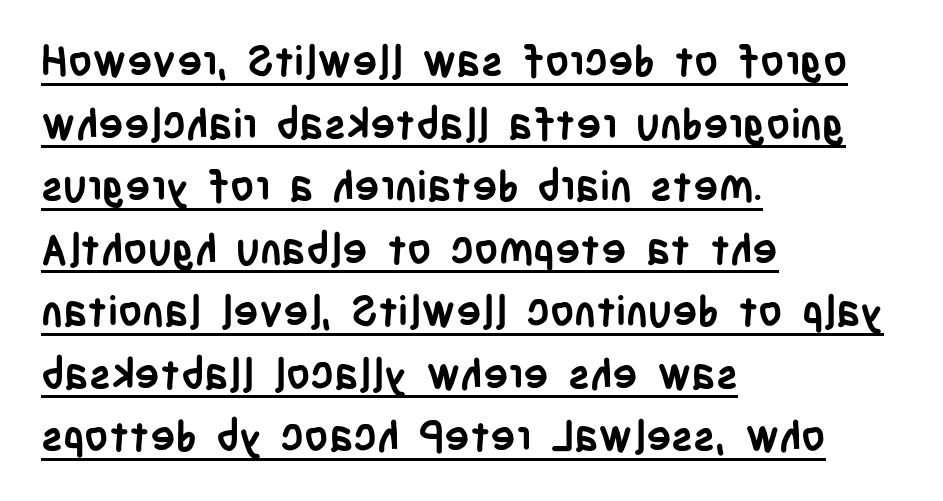
{"serif": "no", "italic": "no", "bold": "yes", "weight": "semibold", "width": "condensed", "stroke_contrast": "low", "x_height": "large", "monospaced": "no", "underline": "yes", "align": "left", "line_spacing": "normal", "line_spacing_ratio": 1.49, "letter_spacing": "normal", "letter_spacing_em": 0.0, "glyph_px": 42}
